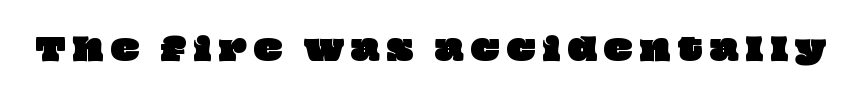
Character widths vary here, with narrow letters taking less room than wide ones. A clean baseline with only descenders dipping below it. The type is letterspaced generously, with wide tracking.
